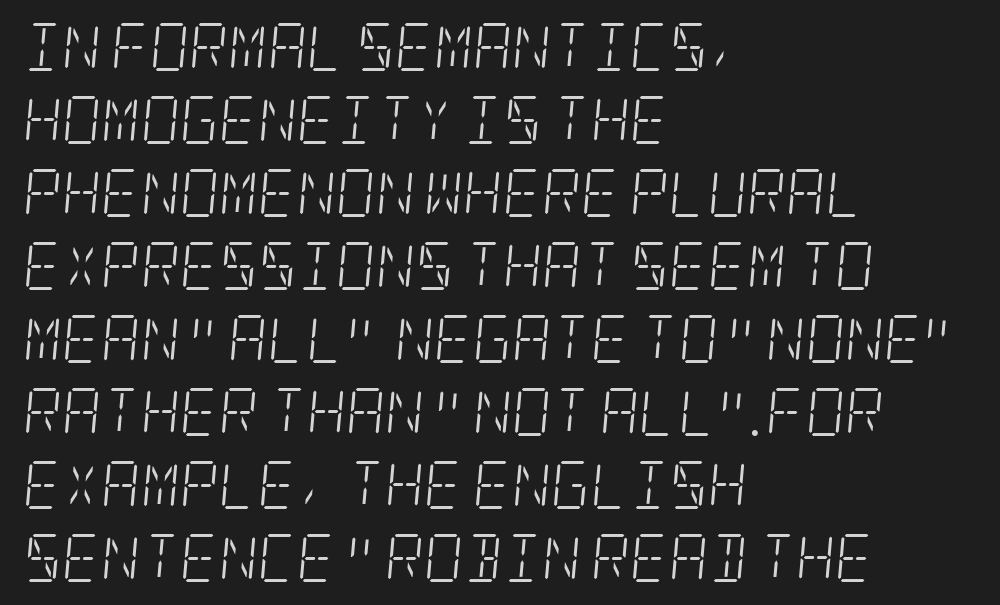
{"serif": "yes", "italic": "yes", "lean": "right", "slant_degrees": 5, "bold": "no", "weight": "light", "width": "condensed", "stroke_contrast": "low", "x_height": "large", "underline": "no", "align": "left", "line_spacing": "normal", "line_spacing_ratio": 1.52, "letter_spacing": "normal", "letter_spacing_em": 0.0, "glyph_px": 48}
